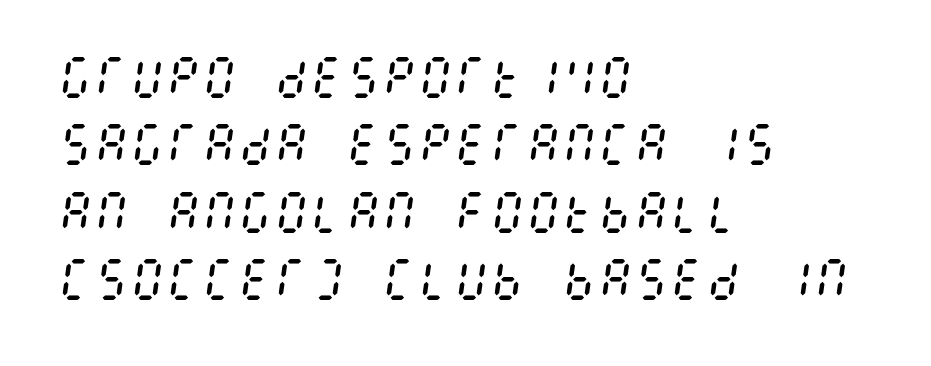
Q: Is the text bold? A: No.
Q: Is the text italic (slanted)? A: Yes, it leans right by about 8 degrees.
Q: Is the text underlined? A: No.
Q: How is the paragraph aligned? A: Left-aligned.
Q: Is the spacing between letters normal or unusually wide? A: Normal.
Q: Is the spacing between lines tight, normal or loose? A: Normal.
Q: Width (condensed, normal, or wide)? A: Condensed.
Q: Stroke contrast? A: Medium.
Q: x-height? A: Large.
